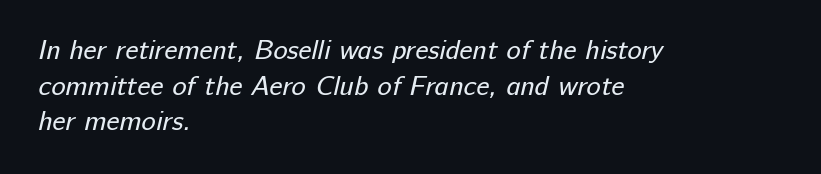
The passage shown is not bold in any degree. Characters follow at the spacing the type designer built in. Vertically, the passage feels balanced, rows spaced as you'd expect. Underlining? Definitely not there.
